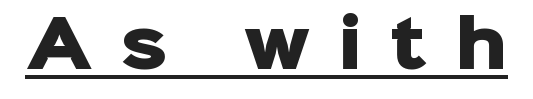
Q: Is the text bold? A: Yes.
Q: Is the text italic (slanted)? A: No, it is upright.
Q: Is the typeface a serif or a sans-serif typeface? A: Sans-serif.
Q: Is the text underlined? A: Yes.
Q: Is the spacing between letters normal or unusually wide? A: Unusually wide.
Q: Width (condensed, normal, or wide)? A: Normal.
Q: Stroke contrast? A: Low.
Q: x-height? A: Medium.
Q: Monospaced? A: No.
